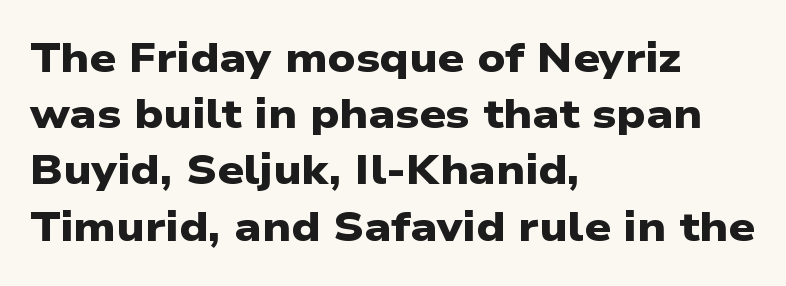
The image shows 41 px heavy, wide sans-serif type; set left-aligned, normal line spacing (1.37x), normal letter spacing, not underlined; low stroke contrast and a medium x-height.
